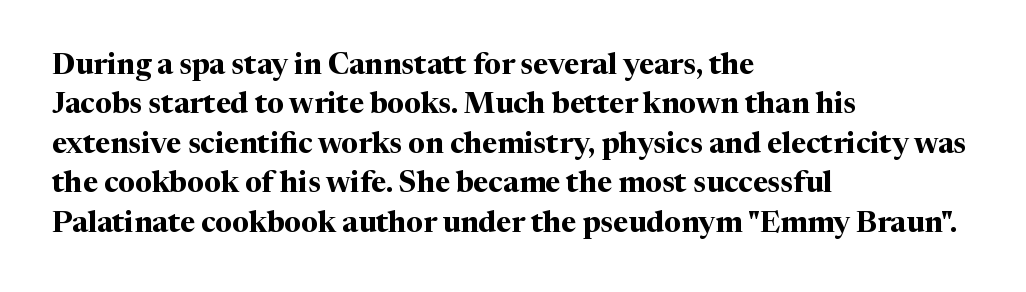
{"serif": "yes", "italic": "no", "bold": "yes", "weight": "bold", "width": "normal", "stroke_contrast": "medium", "x_height": "medium", "monospaced": "no", "underline": "no", "align": "left", "line_spacing": "normal", "line_spacing_ratio": 1.36, "letter_spacing": "normal", "letter_spacing_em": 0.0, "glyph_px": 29}
